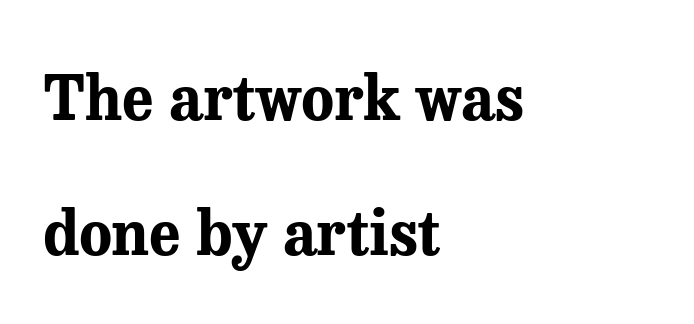
The letters are bold, with thick, heavy strokes. This block would shrink considerably if given ordinary leading; it's expanded now. The type family on display is of the serif kind. Here the glyphs are tracked normally, forming tight word shapes. Has an underline been added? It has not.
